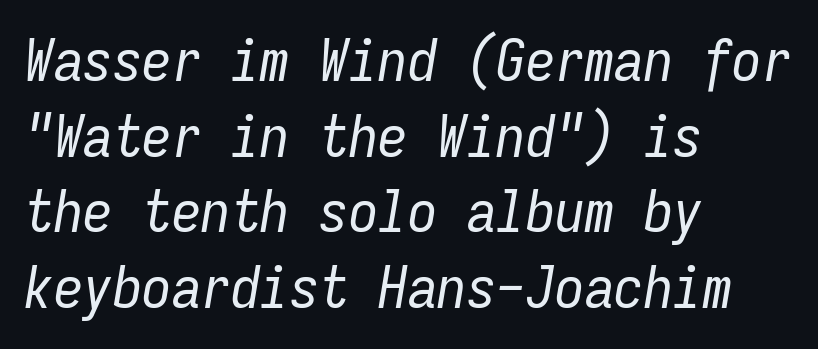
Q: Is the text bold? A: No.
Q: Is the text italic (slanted)? A: Yes, it leans right by about 9 degrees.
Q: Is the text underlined? A: No.
Q: How is the paragraph aligned? A: Left-aligned.
Q: Is the spacing between letters normal or unusually wide? A: Normal.
Q: Is the spacing between lines tight, normal or loose? A: Normal.
Q: Width (condensed, normal, or wide)? A: Condensed.
Q: Stroke contrast? A: Low.
Q: x-height? A: Medium.
Q: Monospaced? A: Yes.
